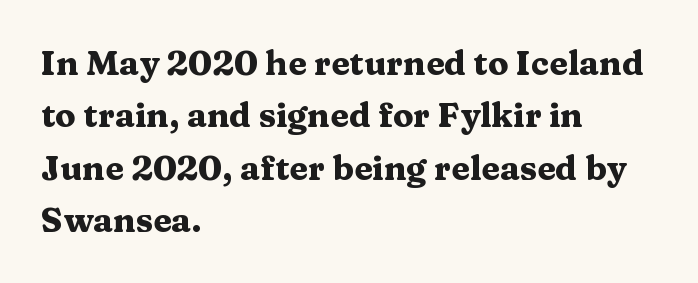
Q: Is the text bold? A: Yes.
Q: Is the text italic (slanted)? A: No, it is upright.
Q: Is the typeface a serif or a sans-serif typeface? A: Serif.
Q: Is the text underlined? A: No.
Q: How is the paragraph aligned? A: Left-aligned.
Q: Is the spacing between letters normal or unusually wide? A: Normal.
Q: Is the spacing between lines tight, normal or loose? A: Normal.
Q: Width (condensed, normal, or wide)? A: Wide.
Q: Stroke contrast? A: Medium.
Q: x-height? A: Medium.
Q: Monospaced? A: No.
